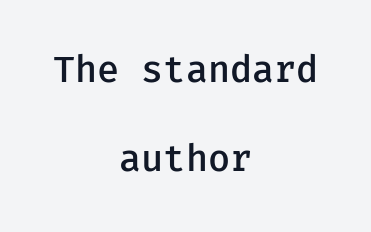
The image shows 36 px semibold sans-serif type, upright; set centered, loose line spacing (2.48x), normal letter spacing, not underlined; low stroke contrast and a medium x-height.
